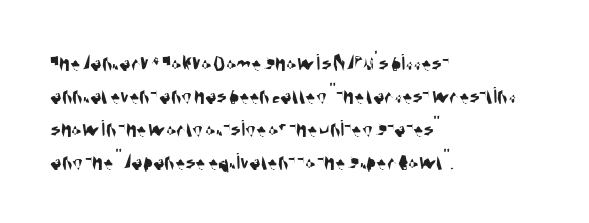
The image shows 24 px text type; set left-aligned, normal line spacing (1.37x), normal letter spacing, not underlined.
